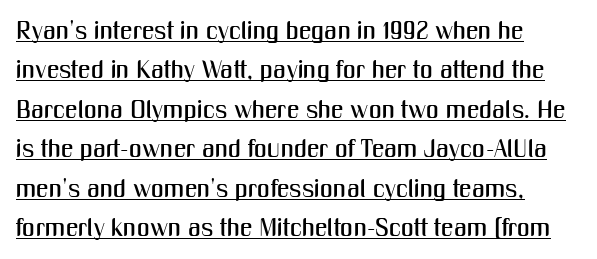
The image shows 25 px text type, upright; set left-aligned, normal line spacing (1.58x), normal letter spacing, underlined.
